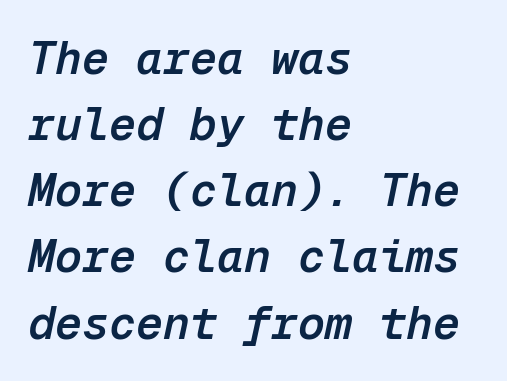
The image shows 45 px semibold type, italic (leaning right), monospaced; set left-aligned, normal line spacing (1.47x), normal letter spacing, not underlined; low stroke contrast and a medium x-height.
